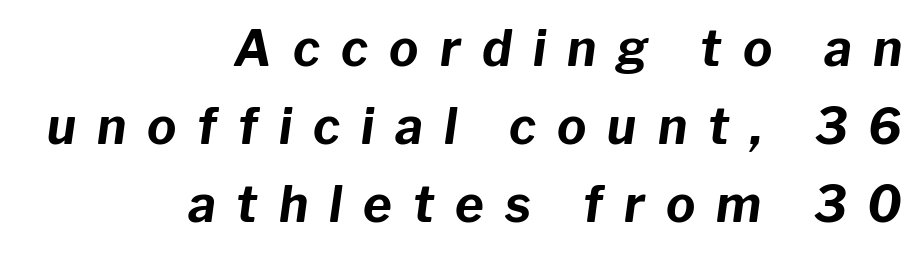
Q: Is the text bold? A: Yes.
Q: Is the text italic (slanted)? A: Yes, it leans right by about 8 degrees.
Q: Is the text underlined? A: No.
Q: How is the paragraph aligned? A: Right-aligned.
Q: Is the spacing between letters normal or unusually wide? A: Unusually wide.
Q: Is the spacing between lines tight, normal or loose? A: Normal.
Q: Width (condensed, normal, or wide)? A: Normal.
Q: Stroke contrast? A: Low.
Q: x-height? A: Medium.
Q: Monospaced? A: No.
